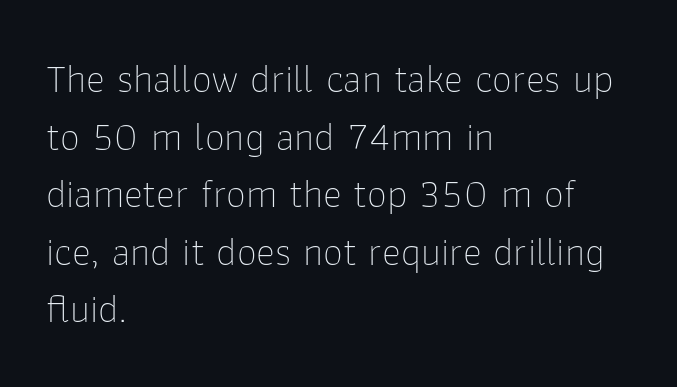
Q: Is the text bold? A: No.
Q: Is the text italic (slanted)? A: No, it is upright.
Q: Is the typeface a serif or a sans-serif typeface? A: Sans-serif.
Q: Is the text underlined? A: No.
Q: How is the paragraph aligned? A: Left-aligned.
Q: Is the spacing between letters normal or unusually wide? A: Normal.
Q: Is the spacing between lines tight, normal or loose? A: Normal.
Q: Width (condensed, normal, or wide)? A: Normal.
Q: Stroke contrast? A: Low.
Q: x-height? A: Medium.
Q: Monospaced? A: No.
